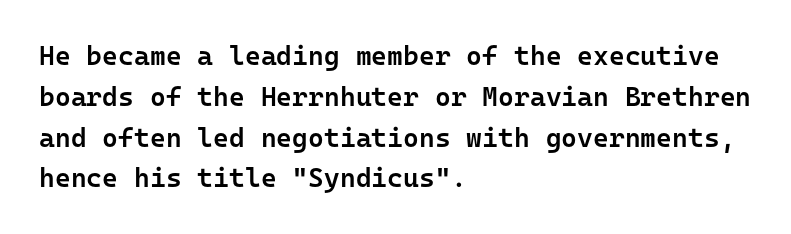
Q: Is the text bold? A: Semi-bold.
Q: Is the text italic (slanted)? A: No, it is upright.
Q: Is the text underlined? A: No.
Q: How is the paragraph aligned? A: Left-aligned.
Q: Is the spacing between letters normal or unusually wide? A: Normal.
Q: Is the spacing between lines tight, normal or loose? A: Normal.
